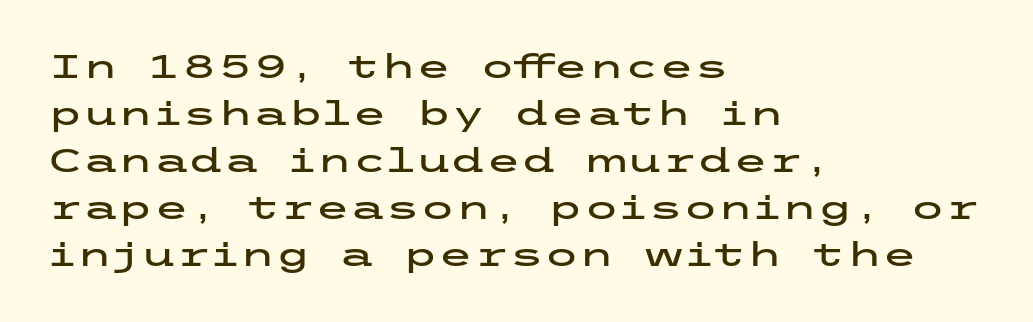
The image shows 32 px wide sans-serif type, upright; set left-aligned, normal line spacing (1.47x), normal letter spacing, not underlined; low stroke contrast and a medium x-height.
